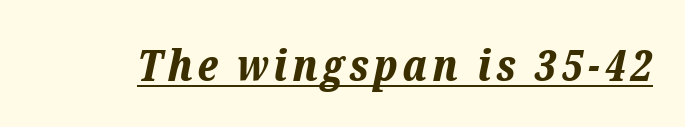
The image shows 44 px bold type, italic (leaning right); set underlined; low stroke contrast and a medium x-height.
